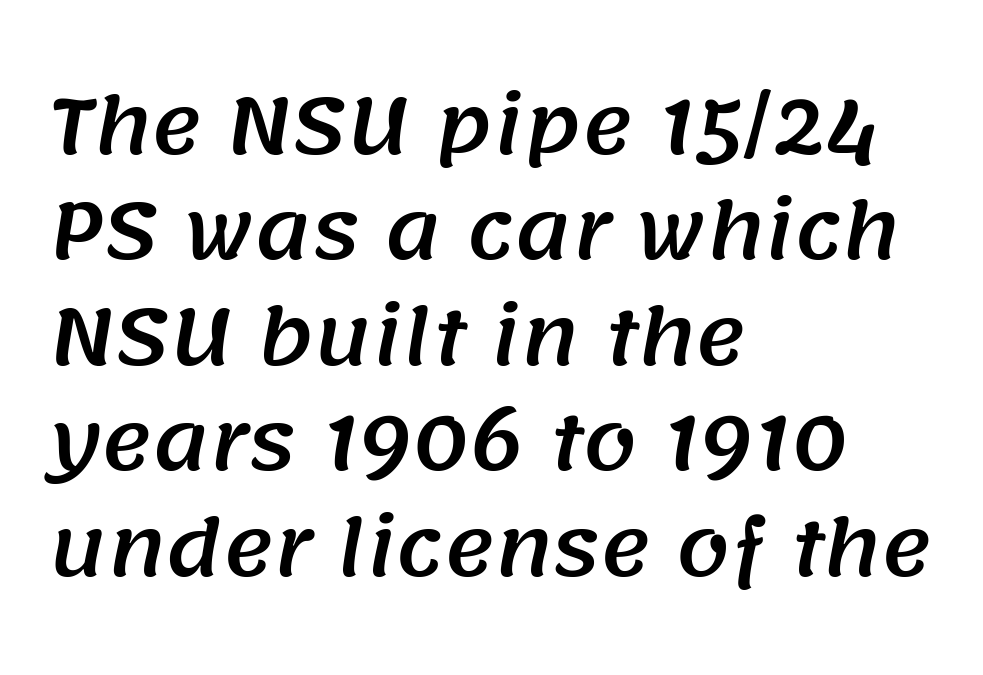
Note the varied advance widths — an 'i' is clearly narrower than an 'm'. The designer went with a sans here, leaving each stem footless. In CSS terms this would be text-align: left. Does extra space separate the letters? No, they use regular spacing.
